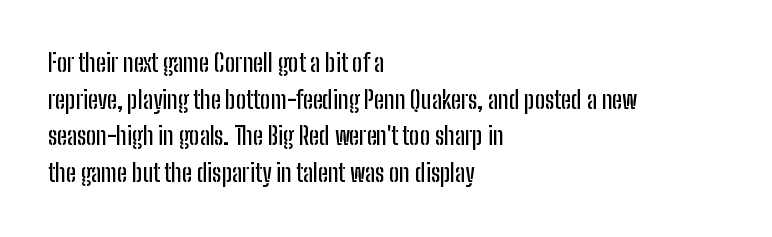
Unlike italic type, these characters show no tilt at all. Glyph-to-glyph distance matches everyday printed text. The line-height multiplier appears to be the usual default. The rag falls on the right side of this text block.
